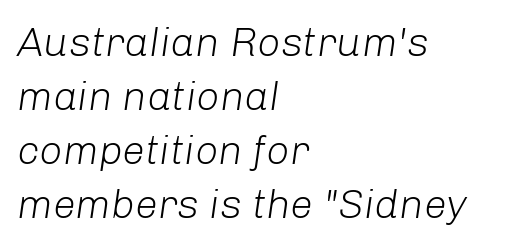
Q: Is the text bold? A: No.
Q: Is the text italic (slanted)? A: Yes, it leans right by about 8 degrees.
Q: Is the text underlined? A: No.
Q: How is the paragraph aligned? A: Left-aligned.
Q: Is the spacing between letters normal or unusually wide? A: Normal.
Q: Is the spacing between lines tight, normal or loose? A: Normal.
Q: Width (condensed, normal, or wide)? A: Normal.
Q: Stroke contrast? A: Low.
Q: x-height? A: Medium.
Q: Monospaced? A: No.
